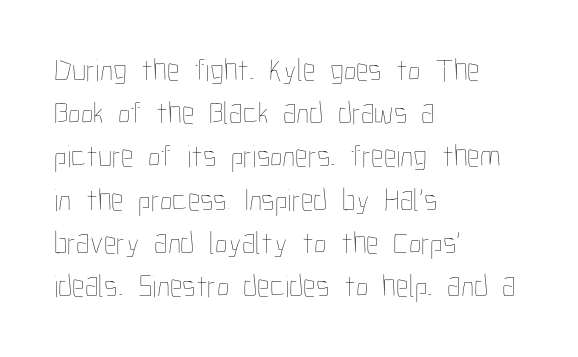
{"italic": "no", "bold": "no", "weight": "thin", "width": "condensed", "stroke_contrast": "low", "x_height": "medium", "monospaced": "no", "underline": "no", "align": "left", "line_spacing": "normal", "line_spacing_ratio": 1.35, "letter_spacing": "normal", "letter_spacing_em": 0.0, "glyph_px": 32}
